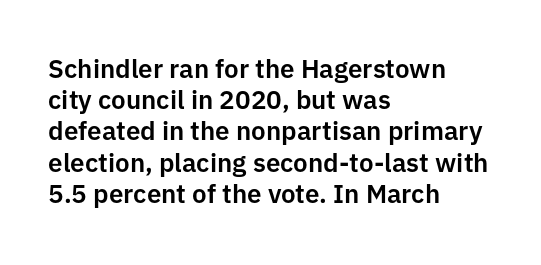
{"italic": "no", "underline": "no", "align": "left", "line_spacing_ratio": 1.2, "letter_spacing": "normal", "letter_spacing_em": 0.0, "glyph_px": 26}
